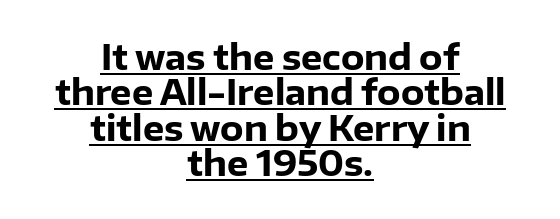
Q: Is the text bold? A: Yes.
Q: Is the text italic (slanted)? A: No, it is upright.
Q: Is the typeface a serif or a sans-serif typeface? A: Sans-serif.
Q: Is the text underlined? A: Yes.
Q: How is the paragraph aligned? A: Centered.
Q: Is the spacing between letters normal or unusually wide? A: Normal.
Q: Is the spacing between lines tight, normal or loose? A: Tight.
Q: Width (condensed, normal, or wide)? A: Normal.
Q: Stroke contrast? A: Low.
Q: x-height? A: Medium.
Q: Monospaced? A: No.
